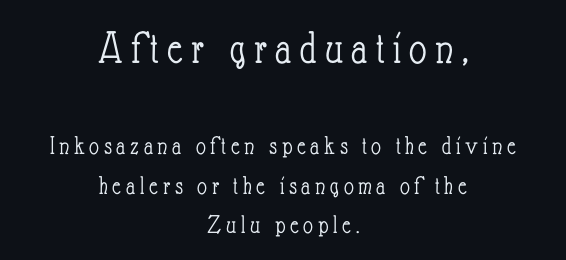
Q: Is the text bold? A: No.
Q: Is the text italic (slanted)? A: No, it is upright.
Q: Is the text underlined? A: No.
Q: How is the paragraph aligned? A: Centered.
Q: Is the spacing between lines tight, normal or loose? A: Normal.
Q: Which block of text is set in a larger size, the first (top) or the second (bottom)? A: The first (top) one.
Q: Width (condensed, normal, or wide)? A: Condensed.
Q: Stroke contrast? A: Low.
Q: x-height? A: Small.
Q: Monospaced? A: No.
